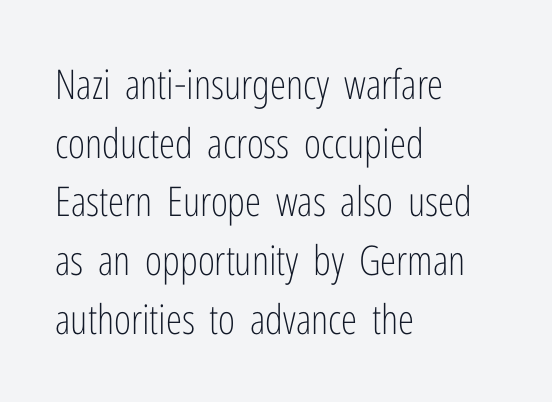
The image shows 41 px light, condensed sans-serif type, upright; set left-aligned, normal line spacing (1.43x), normal letter spacing, not underlined; low stroke contrast and a medium x-height.
